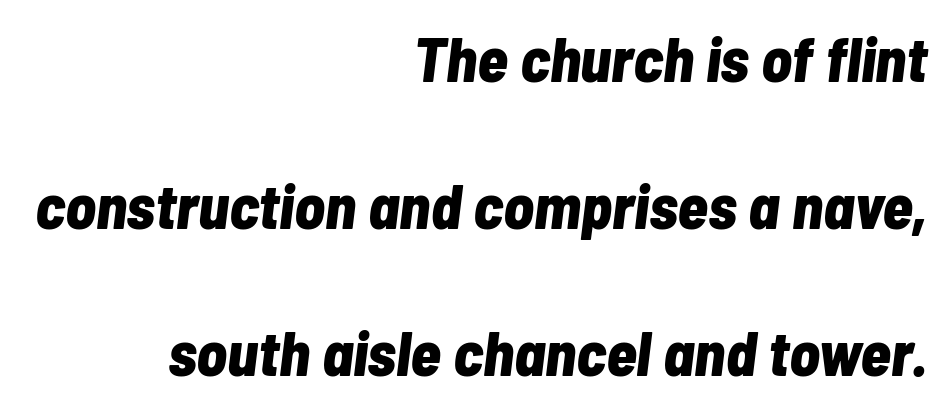
This sample uses plain, unmodified letter spacing. Thick stems and heavy bowls — unmistakably bold. This sample has the flowing, uneven cadence of proportional lettering. This rendering uses right alignment, leaving the left contour irregular. Yep, that's italic — everything's leaning. The designer dialed line spacing up above the default.
